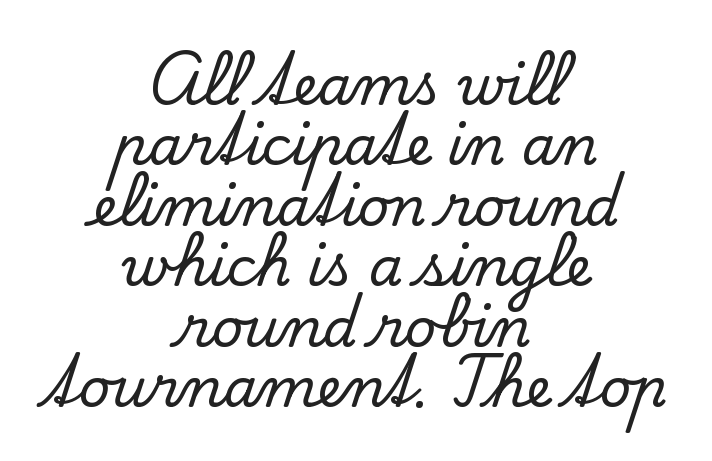
{"serif": "yes", "width": "normal", "stroke_contrast": "low", "x_height": "small", "monospaced": "no", "underline": "no", "align": "center", "line_spacing": "tight", "line_spacing_ratio": 1.12, "letter_spacing": "normal", "letter_spacing_em": 0.0, "glyph_px": 54}
